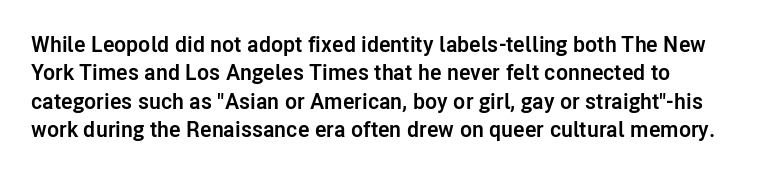
{"italic": "no", "bold": "yes", "underline": "no", "line_spacing": "normal", "line_spacing_ratio": 1.29, "letter_spacing": "normal", "letter_spacing_em": 0.0, "glyph_px": 22}
